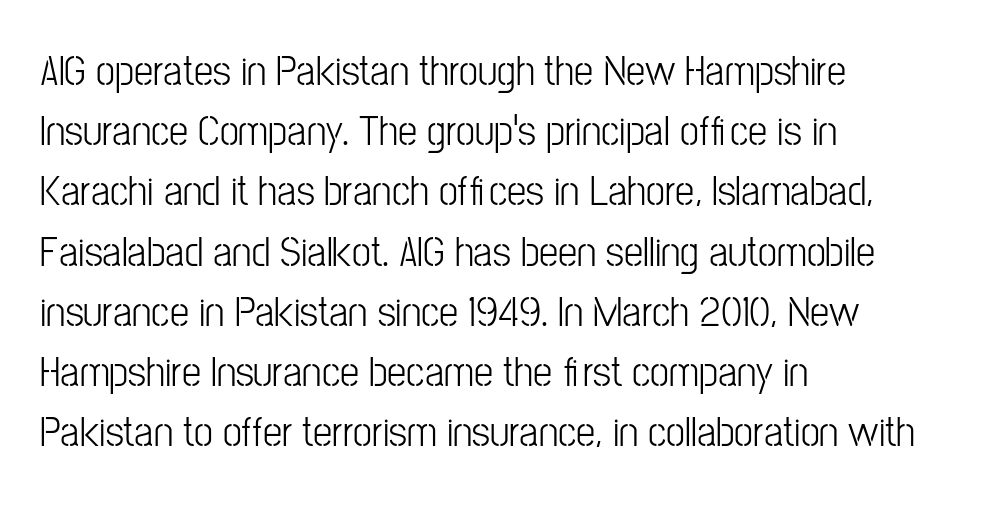
Q: Is the text bold? A: No.
Q: Is the text italic (slanted)? A: No, it is upright.
Q: Is the typeface a serif or a sans-serif typeface? A: Sans-serif.
Q: Is the text underlined? A: No.
Q: How is the paragraph aligned? A: Left-aligned.
Q: Is the spacing between letters normal or unusually wide? A: Normal.
Q: Is the spacing between lines tight, normal or loose? A: Normal.
Q: Width (condensed, normal, or wide)? A: Condensed.
Q: Stroke contrast? A: Low.
Q: x-height? A: Medium.
Q: Monospaced? A: No.
